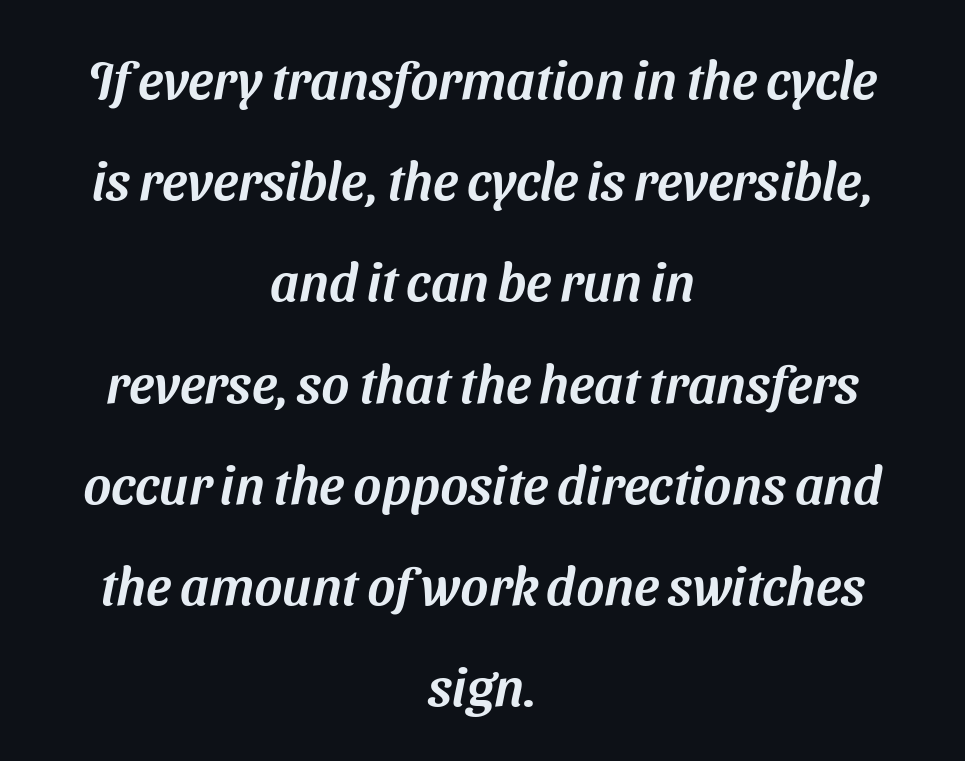
The image shows 53 px sans-serif type; set centered, loose line spacing (1.91x), normal letter spacing, not underlined; medium stroke contrast and a medium x-height.
